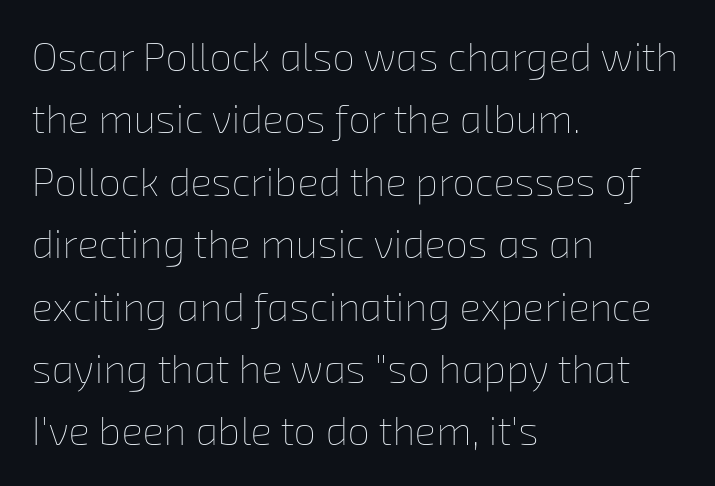
Q: Is the text bold? A: No.
Q: Is the text underlined? A: No.
Q: How is the paragraph aligned? A: Left-aligned.
Q: Is the spacing between letters normal or unusually wide? A: Normal.
Q: Is the spacing between lines tight, normal or loose? A: Normal.
Q: Width (condensed, normal, or wide)? A: Normal.
Q: Stroke contrast? A: Low.
Q: x-height? A: Medium.
Q: Monospaced? A: No.
